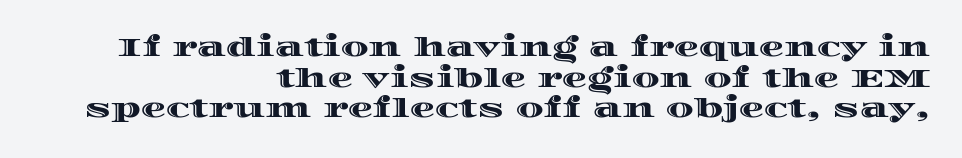
Glyph-to-glyph distance matches everyday printed text. The compositor pushed each line to the right boundary. Notice how the stems are strictly vertical — no italics here. Clear beneath every line of the passage.
